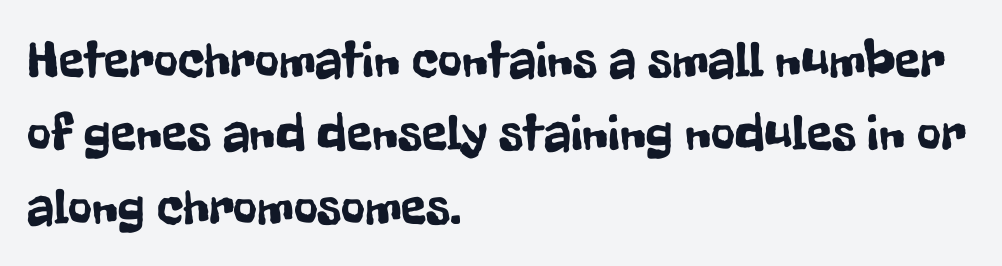
Notice how descenders clear the ascenders below comfortably — that's standard leading. The rendering uses natural spacing where letterforms have individual widths. Line starts are locked; line ends wander. This rendering features lettering with no underline. Look at the bottom of the vertical strokes: they stop flat, with no serifs.
